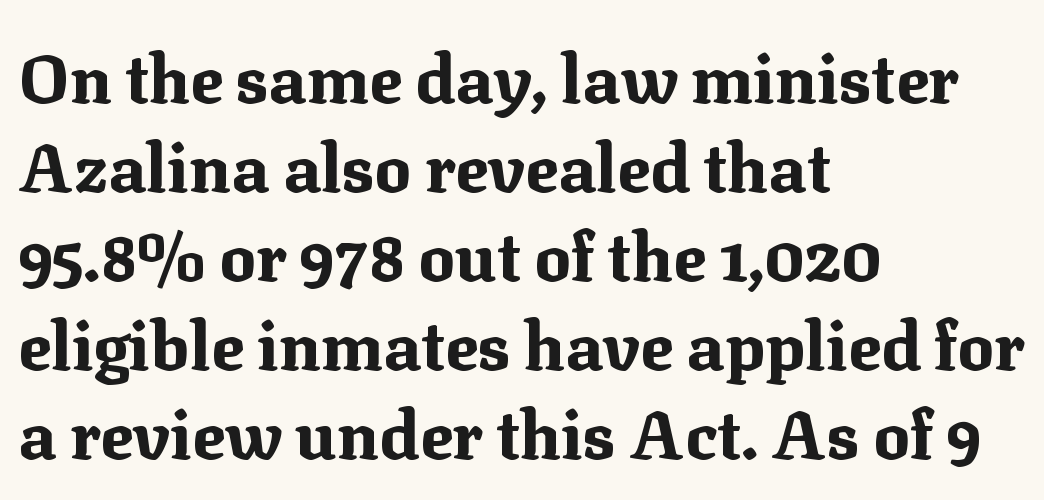
{"serif": "yes", "italic": "no", "bold": "yes", "weight": "bold", "width": "normal", "stroke_contrast": "medium", "x_height": "medium", "monospaced": "no", "underline": "no", "align": "left", "line_spacing": "normal", "line_spacing_ratio": 1.31, "letter_spacing": "normal", "letter_spacing_em": 0.0, "glyph_px": 68}
